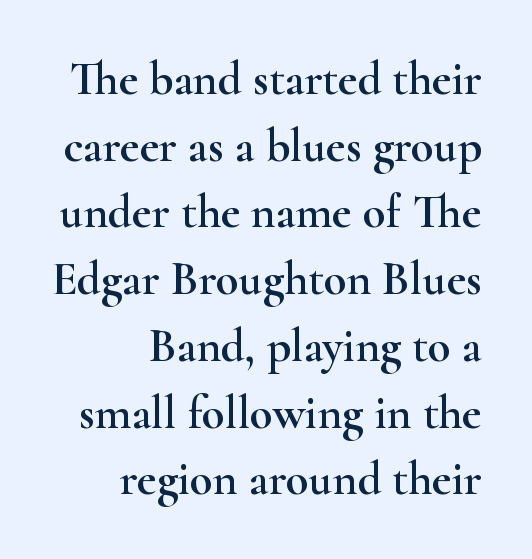
The image shows 47 px wide serif type, upright; set right-aligned, normal line spacing (1.42x), normal letter spacing, not underlined; high stroke contrast and a small x-height.
